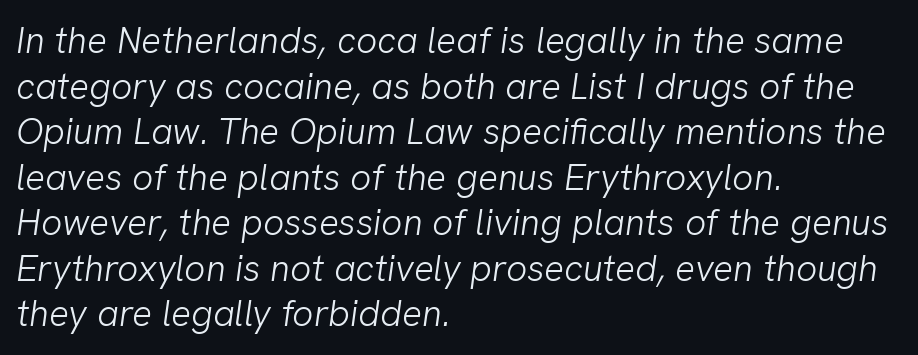
{"serif": "no", "bold": "no", "weight": "light", "width": "normal", "stroke_contrast": "low", "x_height": "medium", "monospaced": "no", "underline": "no", "align": "left", "line_spacing_ratio": 1.23, "letter_spacing": "normal", "letter_spacing_em": 0.0, "glyph_px": 37}
